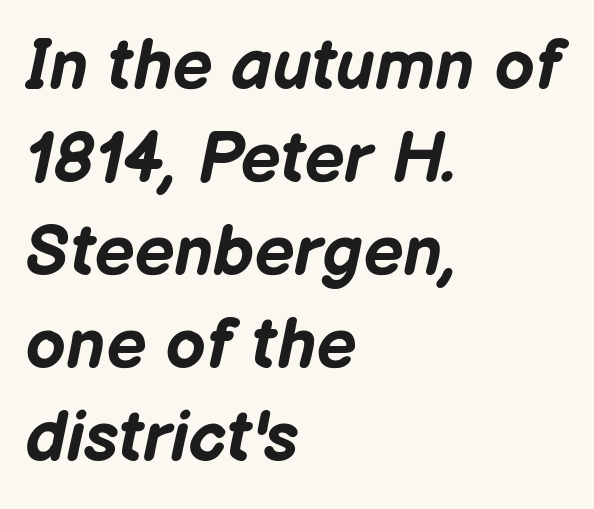
Here the designer chose a conventional face with non-uniform glyph widths. The zone under the glyphs is completely vacant. Where is the straight margin? On the left. The horizontal fit of the characters is conventional and even. An italicized treatment has been applied to the whole sample.
